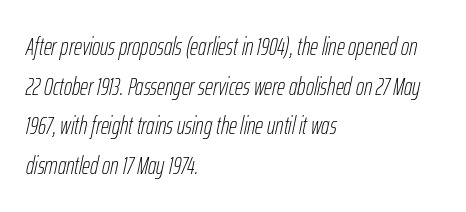
The image shows 25 px text type, italic (leaning right); set left-aligned, normal line spacing (1.59x), normal letter spacing, not underlined.
